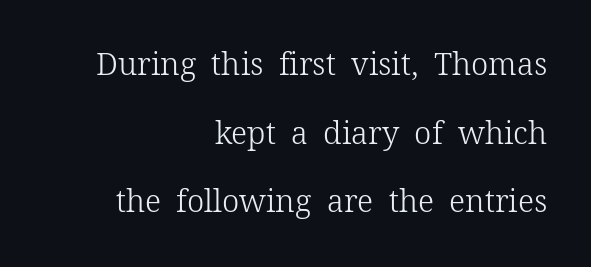
{"serif": "yes", "italic": "no", "bold": "no", "weight": "light", "width": "normal", "stroke_contrast": "low", "x_height": "medium", "monospaced": "no", "underline": "no", "align": "right", "line_spacing": "loose", "line_spacing_ratio": 2.21, "letter_spacing": "normal", "letter_spacing_em": 0.0, "glyph_px": 31}
